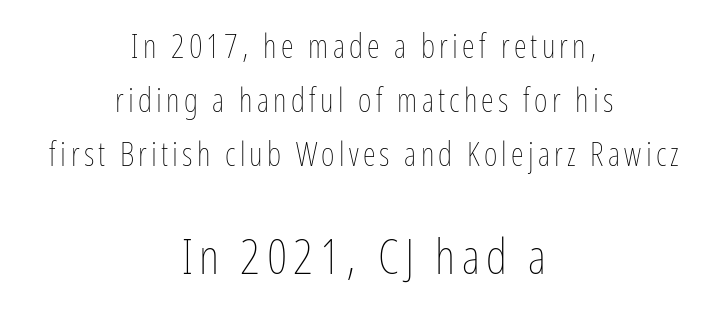
Q: Is the text bold? A: No.
Q: Is the text italic (slanted)? A: No, it is upright.
Q: Is the text underlined? A: No.
Q: How is the paragraph aligned? A: Centered.
Q: Is the spacing between lines tight, normal or loose? A: Normal.
Q: Which block of text is set in a larger size, the first (top) or the second (bottom)? A: The second (bottom) one.
Q: Width (condensed, normal, or wide)? A: Condensed.
Q: Stroke contrast? A: Low.
Q: x-height? A: Medium.
Q: Monospaced? A: No.
